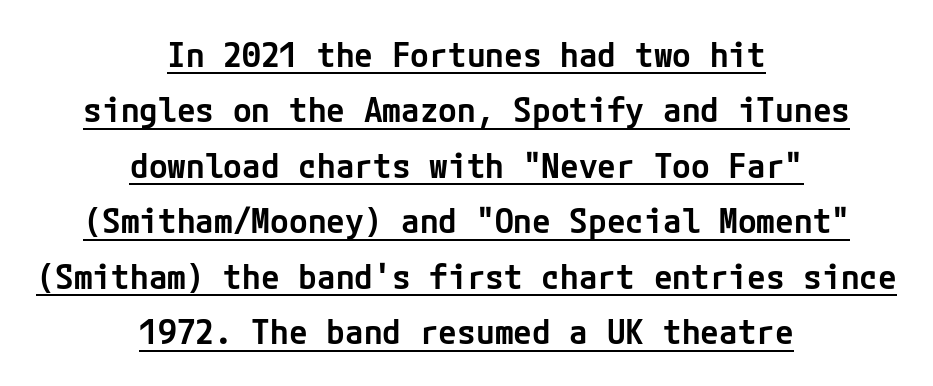
Q: Is the text bold? A: Semi-bold.
Q: Is the text italic (slanted)? A: No, it is upright.
Q: Is the typeface a serif or a sans-serif typeface? A: Sans-serif.
Q: Is the text underlined? A: Yes.
Q: How is the paragraph aligned? A: Centered.
Q: Is the spacing between letters normal or unusually wide? A: Normal.
Q: Is the spacing between lines tight, normal or loose? A: Normal.
Q: Width (condensed, normal, or wide)? A: Normal.
Q: Stroke contrast? A: Low.
Q: x-height? A: Medium.
